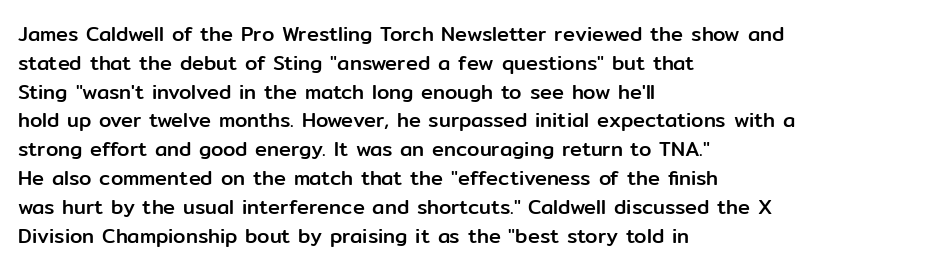
The image shows 20 px text type, upright; set left-aligned, normal line spacing (1.44x), normal letter spacing, not underlined.
